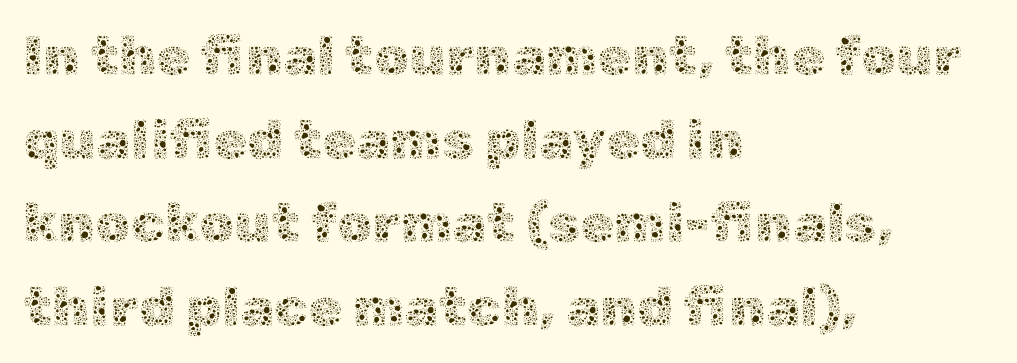
Here the designer chose a conventional face with non-uniform glyph widths. Vertical spacing — default. All the whitespace from short lines collects on the right. This sample uses plain, unmodified letter spacing. A clean baseline with only descenders dipping below it. Ordinary non-slanted type is in use.
